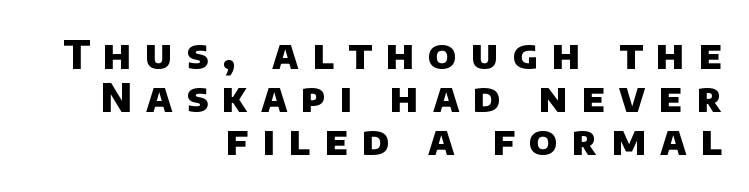
The text block is weighted toward the right margin, trailing off unevenly leftward. The rendering uses a bold face; every stroke is thick and dark. This sample has the flowing, uneven cadence of proportional lettering. Does the type have serifs? No, each stem ends abruptly.
